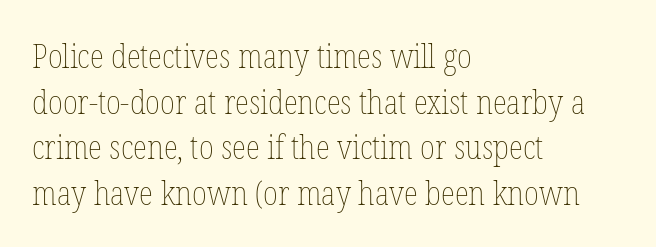
The baseline area is clear. These lines stack with their left ends in a neat column. Heft: none added — not bold. Nope, not italic — everything's standing straight. The face used here is proportionally spaced, like ordinary book or web type. Spacing between characters is what you'd get straight out of the box.
